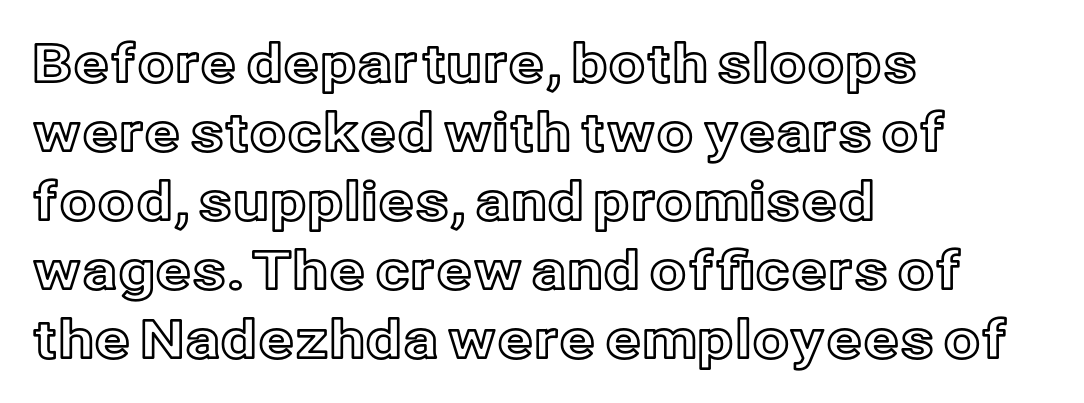
The rendering uses a moderate line-height, typical for paragraphs. You could not count columns in this text — the font is proportionally spaced. Unlike italic type, these characters show no tilt at all. The passage is arranged the way most books set body copy — flush left. Anything drawn beneath the words? Only blank space. Glyph-to-glyph distance matches everyday printed text.
